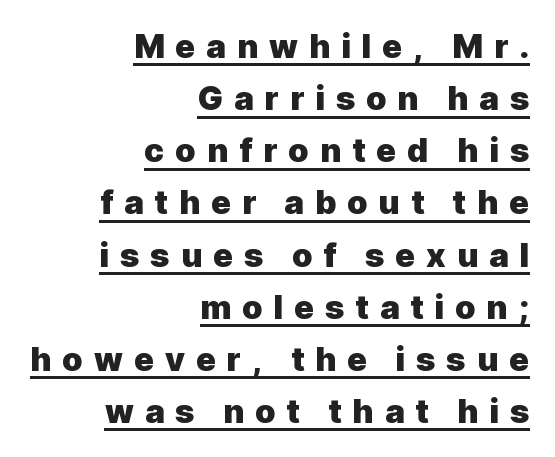
{"serif": "no", "italic": "no", "bold": "yes", "weight": "heavy", "width": "normal", "x_height": "medium", "monospaced": "no", "underline": "yes", "align": "right", "line_spacing": "normal", "line_spacing_ratio": 1.58, "letter_spacing": "wide", "letter_spacing_em": 0.33, "glyph_px": 33}
